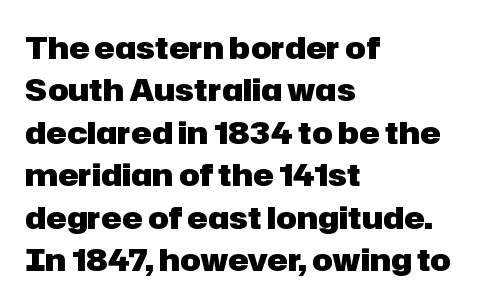
{"serif": "no", "italic": "no", "bold": "yes", "weight": "heavy", "width": "normal", "stroke_contrast": "low", "x_height": "medium", "monospaced": "no", "underline": "no", "align": "left", "line_spacing": "normal", "line_spacing_ratio": 1.37, "letter_spacing": "normal", "letter_spacing_em": 0.0, "glyph_px": 31}
